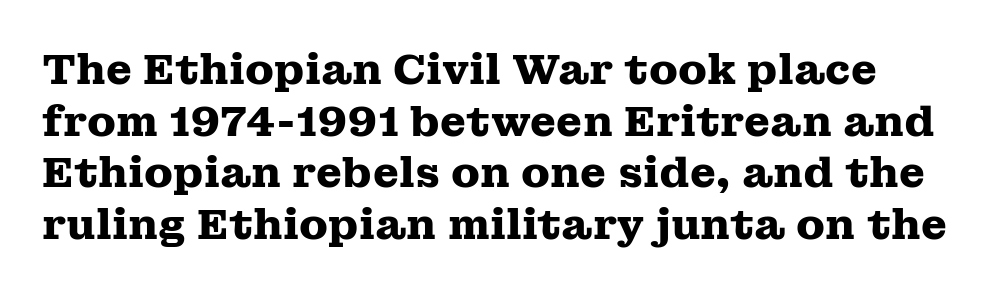
Does the weight exceed regular? Yes, all the way to bold. The rendering shows small feet on the letterforms — a serif design. Letters rest on an invisible, unmarked baseline. Is this a fixed-width face? No — the glyphs have proportional, varying widths. Designer's note — italics off, roman on.
